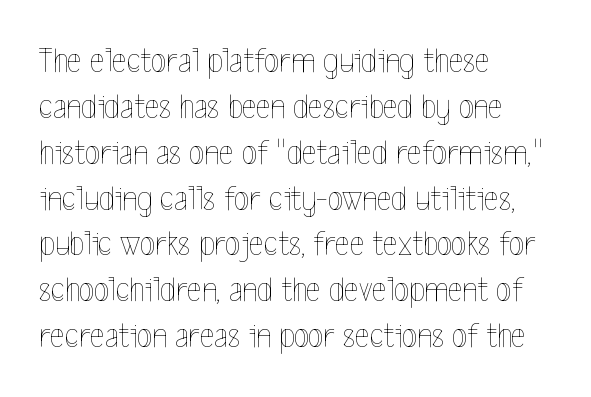
Students, note that the glyphs here touch the page at normal intervals. Posture: vertical. On a weight scale, this lands at 450 or below. This sample keeps an unexceptional amount of space between lines. Horizontal alignment here is leftward, the default for most running prose. Do the characters align in a grid? No, the font is proportional.
